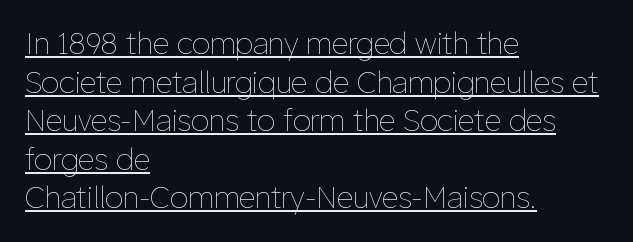
{"italic": "no", "bold": "no", "weight": "thin", "width": "normal", "stroke_contrast": "low", "x_height": "medium", "monospaced": "no", "underline": "yes", "align": "left", "line_spacing": "normal", "line_spacing_ratio": 1.33, "letter_spacing": "normal", "letter_spacing_em": 0.0, "glyph_px": 29}
